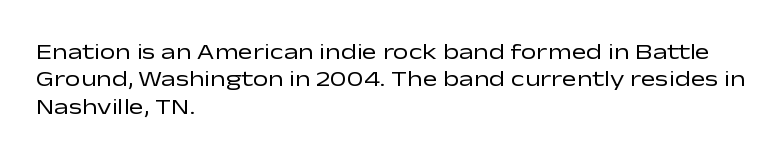
The image shows 22 px text type, upright; set left-aligned, line spacing 1.24x, normal letter spacing, not underlined.
